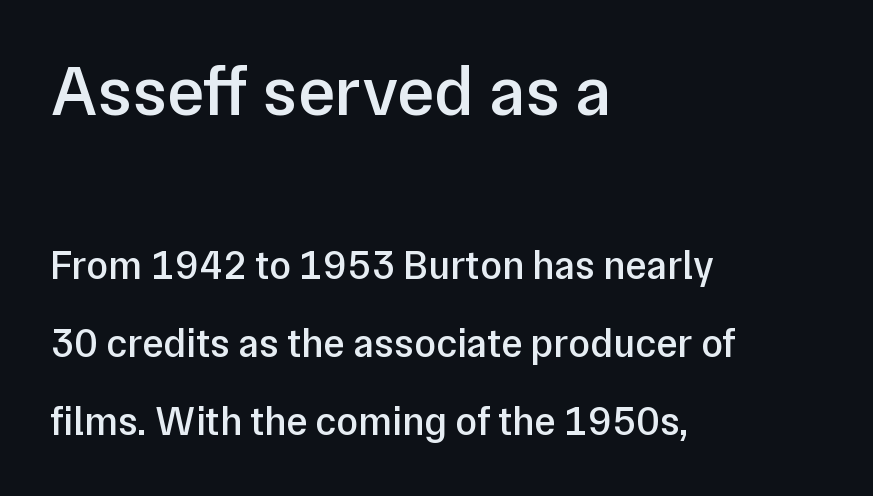
In CSS terms this would be text-align: left. Spacing verdict: proportional, widths tailored to each character. In this sample the first text group is rendered at the bigger scale. Leading is clearly above the norm, producing a sparse column. On the weight axis this lands at semibold, roughly 600. This is the regular roman posture of the typeface.
